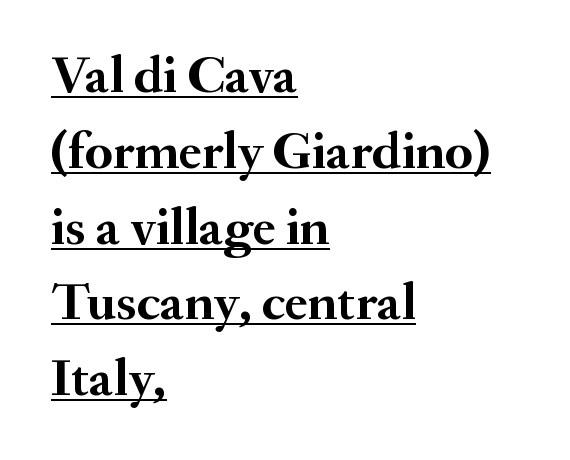
When letters stand straight like this, we call the style roman or upright. The letters advance in unequal steps, a hallmark of proportional type. Descenders here cross a horizontal rule under the line. How would I describe the line gaps? Plain and ordinary. Short note: letters normally spaced.
